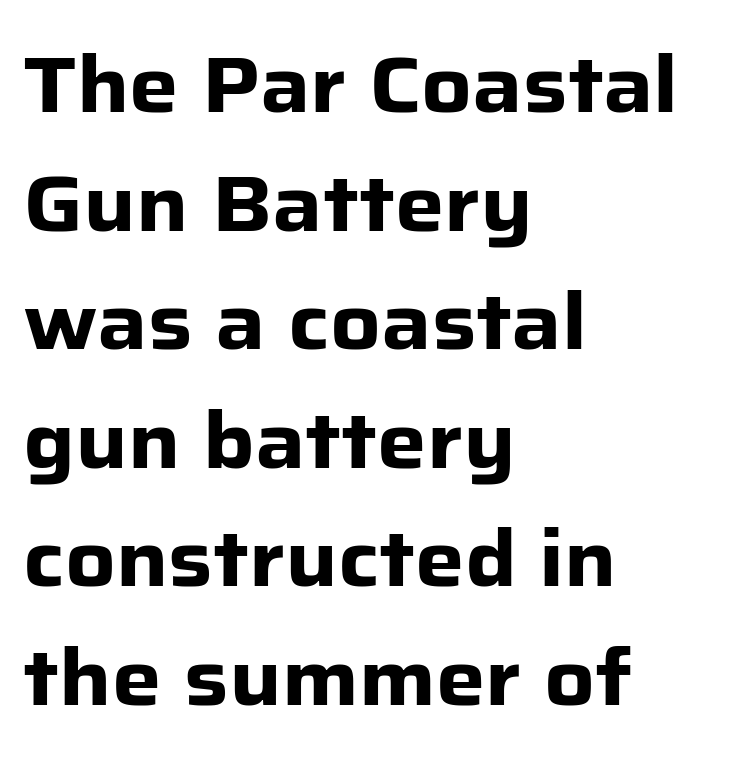
The image shows 78 px heavy sans-serif type, upright; set left-aligned, normal line spacing (1.52x), normal letter spacing, not underlined; low stroke contrast and a medium x-height.
